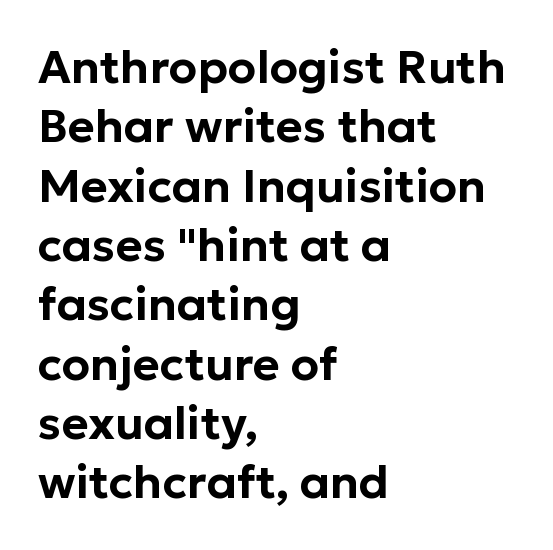
The image shows 46 px sans-serif type, upright; set left-aligned, normal line spacing (1.29x), normal letter spacing, not underlined; low stroke contrast and a medium x-height.
